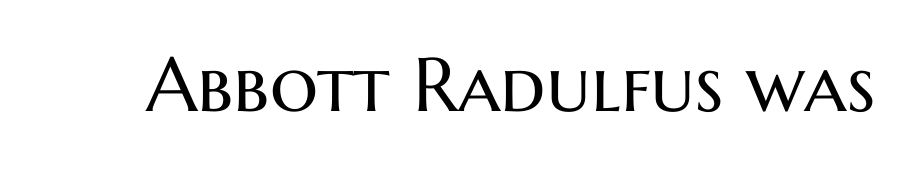
The image shows 76 px regular-weight sans-serif type, upright; set normal letter spacing, not underlined; medium stroke contrast and a medium x-height.
